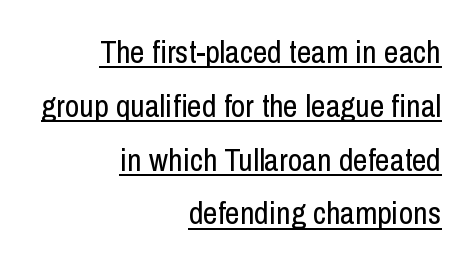
Q: Is the text bold? A: No.
Q: Is the text italic (slanted)? A: No, it is upright.
Q: Is the typeface a serif or a sans-serif typeface? A: Sans-serif.
Q: Is the text underlined? A: Yes.
Q: How is the paragraph aligned? A: Right-aligned.
Q: Is the spacing between letters normal or unusually wide? A: Normal.
Q: Is the spacing between lines tight, normal or loose? A: Normal.
Q: Width (condensed, normal, or wide)? A: Condensed.
Q: Stroke contrast? A: Low.
Q: x-height? A: Medium.
Q: Monospaced? A: No.
